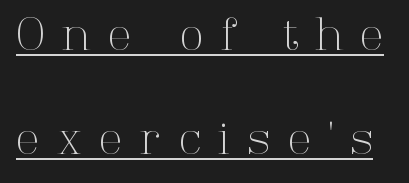
The image shows 44 px light serif type, upright; set loose line spacing (2.37x), unusually wide letter spacing (+0.4 em), underlined; high stroke contrast and a medium x-height.
